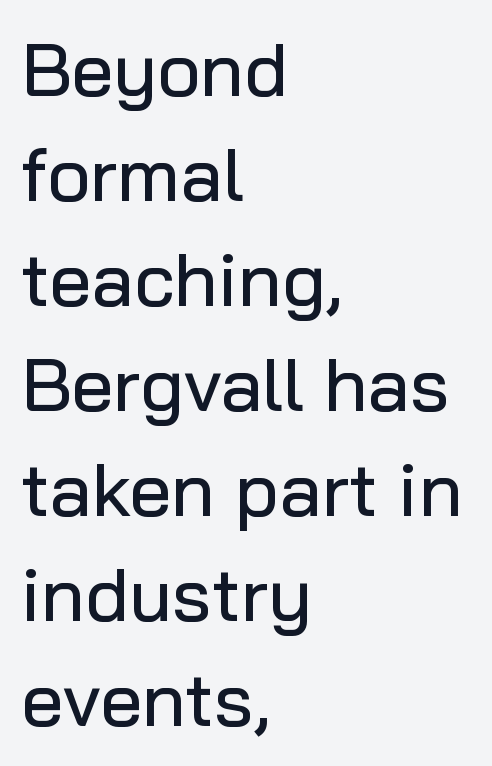
The image shows 75 px sans-serif type, upright; set left-aligned, normal line spacing (1.4x), normal letter spacing, not underlined; low stroke contrast and a medium x-height.
